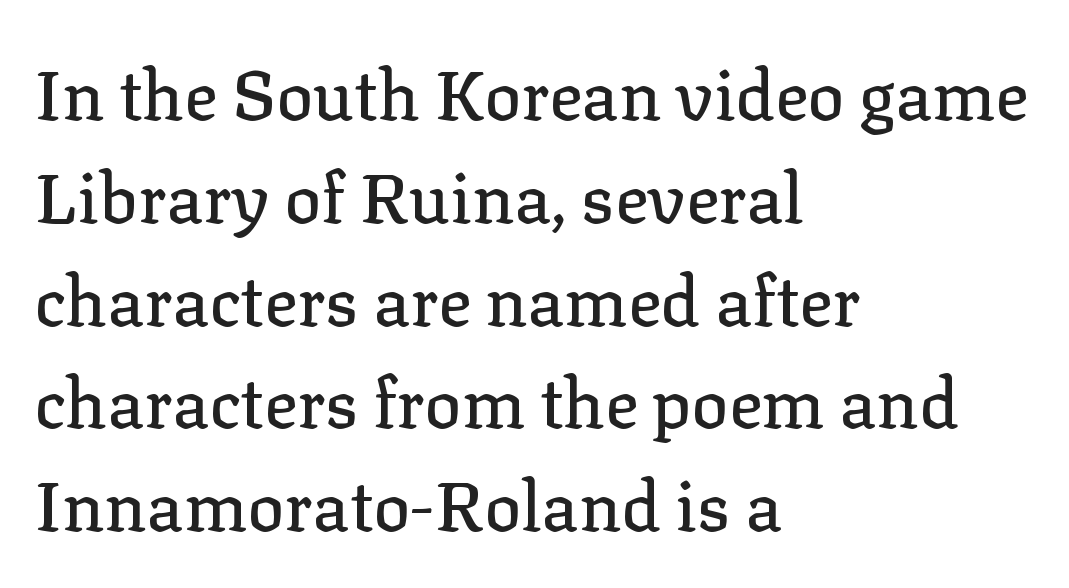
{"serif": "yes", "italic": "no", "width": "normal", "stroke_contrast": "low", "x_height": "medium", "monospaced": "no", "underline": "no", "align": "left", "line_spacing": "normal", "line_spacing_ratio": 1.49, "letter_spacing": "normal", "letter_spacing_em": 0.0, "glyph_px": 69}
